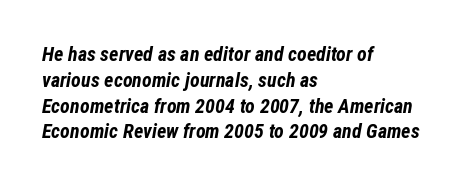
Q: Is the text bold? A: Yes.
Q: Is the text italic (slanted)? A: Yes, it leans right by about 12 degrees.
Q: Is the text underlined? A: No.
Q: How is the paragraph aligned? A: Left-aligned.
Q: Is the spacing between letters normal or unusually wide? A: Normal.
Q: Is the spacing between lines tight, normal or loose? A: Normal.
